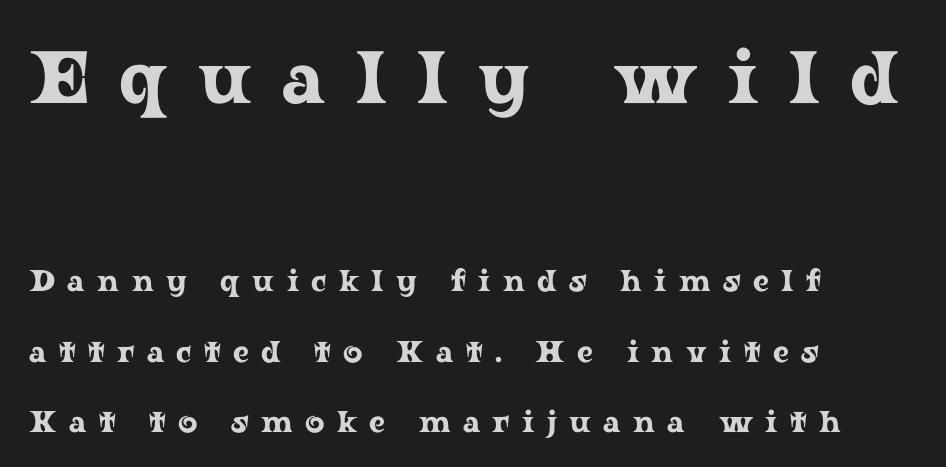
The image shows 74 px wide serif type, upright; set left-aligned, loose line spacing (2.34x), unusually wide letter spacing (+0.41 em), not underlined; the first (top) block is 2.47x larger; low stroke contrast and a medium x-height.
